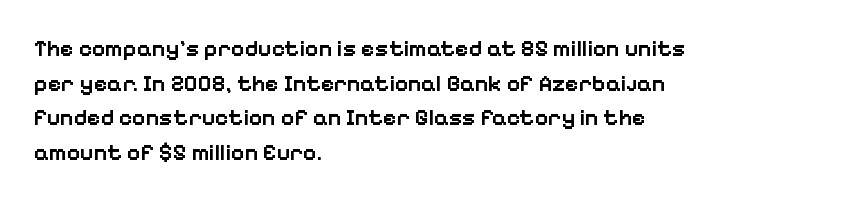
The image shows 23 px text type, upright; set left-aligned, normal line spacing (1.51x), normal letter spacing, not underlined.
